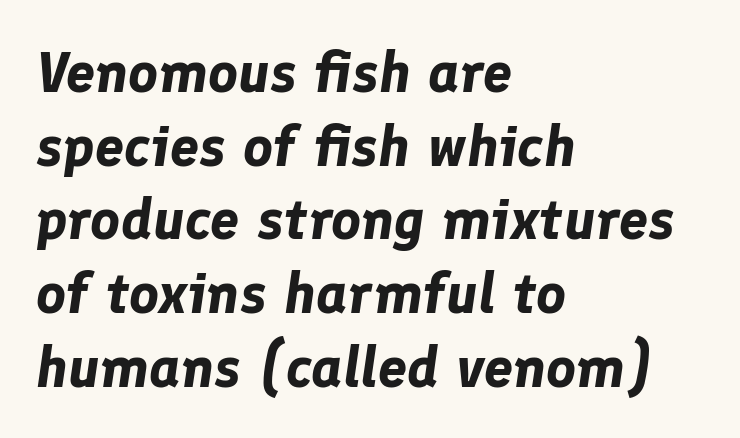
The image shows 58 px bold type, italic (leaning right); set left-aligned, normal line spacing (1.27x), normal letter spacing, not underlined; low stroke contrast and a medium x-height.
